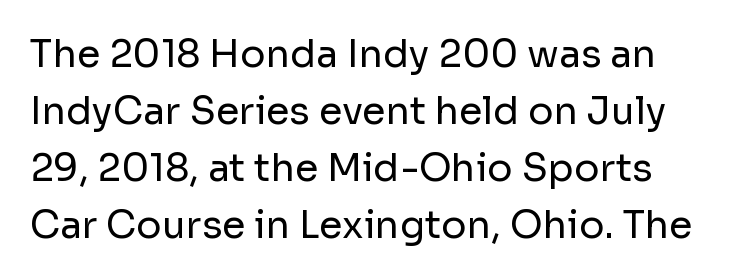
The image shows 38 px regular-weight sans-serif type, upright; set normal line spacing (1.5x), normal letter spacing, not underlined; low stroke contrast and a medium x-height.
